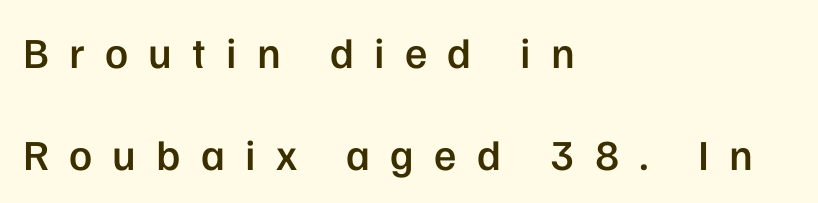
The rendering uses a semibold face; strokes are thickened but not to full bold. Unmarked baselines from the first word to the last. This sample has the flowing, uneven cadence of proportional lettering. The type family on display is of the sans-serif kind. Caption: expanded tracking, letters set apart.
